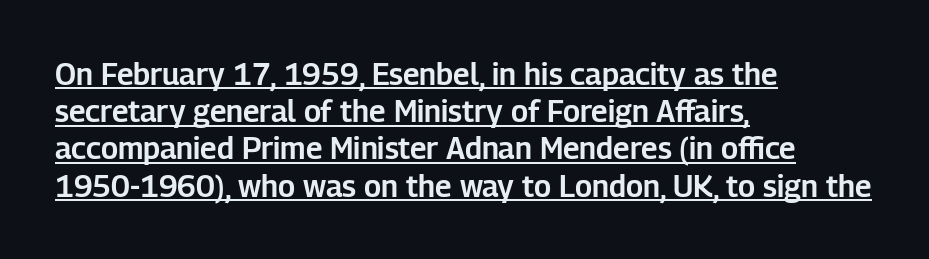
{"serif": "no", "italic": "no", "width": "normal", "stroke_contrast": "low", "x_height": "medium", "monospaced": "no", "underline": "yes", "align": "left", "line_spacing_ratio": 1.24, "letter_spacing": "normal", "letter_spacing_em": 0.0, "glyph_px": 30}
